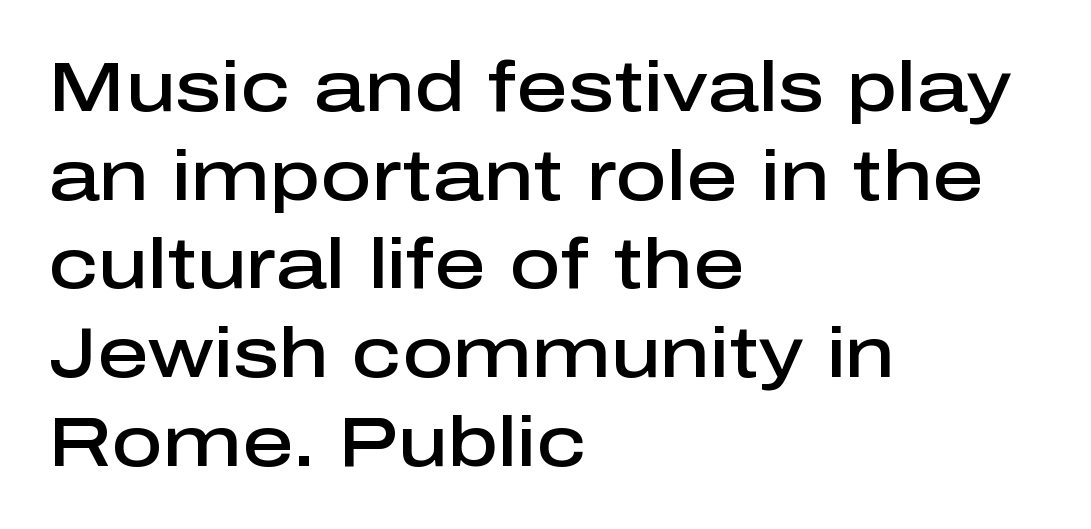
Q: Is the text bold? A: Semi-bold.
Q: Is the text italic (slanted)? A: No, it is upright.
Q: Is the typeface a serif or a sans-serif typeface? A: Sans-serif.
Q: Is the text underlined? A: No.
Q: How is the paragraph aligned? A: Left-aligned.
Q: Is the spacing between letters normal or unusually wide? A: Normal.
Q: Is the spacing between lines tight, normal or loose? A: Normal.
Q: Width (condensed, normal, or wide)? A: Normal.
Q: Stroke contrast? A: Low.
Q: x-height? A: Medium.
Q: Monospaced? A: No.
